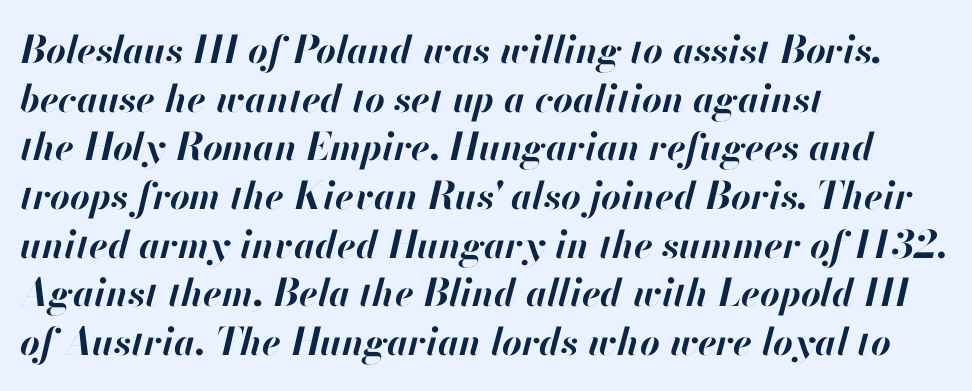
The image shows 38 px bold type, italic (leaning right); set left-aligned, normal line spacing (1.28x), normal letter spacing, not underlined; high stroke contrast and a small x-height.
